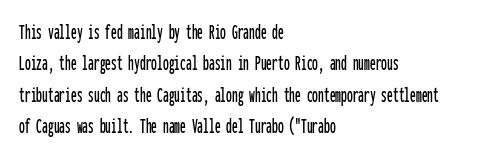
{"italic": "no", "underline": "no", "align": "left", "line_spacing": "normal", "line_spacing_ratio": 1.36, "letter_spacing": "normal", "letter_spacing_em": 0.0, "glyph_px": 23}
